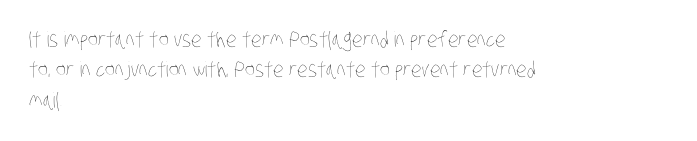
In terms of leading, this rendering sits right in the middle. The gaps between neighbouring characters are ordinary and unremarkable. Does the copy run flush right? No — it runs flush left. Anything drawn beneath the words? Only blank space. A light-to-regular cut is what we see here.
